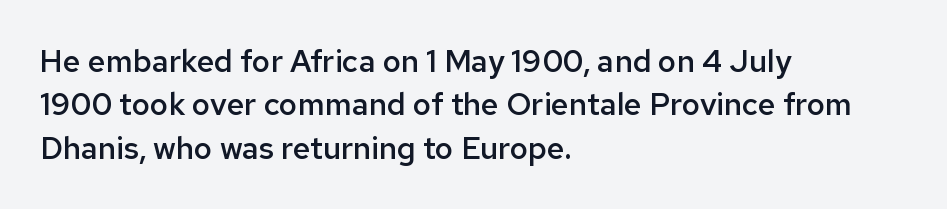
Q: Is the text bold? A: Semi-bold.
Q: Is the text italic (slanted)? A: No, it is upright.
Q: Is the typeface a serif or a sans-serif typeface? A: Sans-serif.
Q: Is the text underlined? A: No.
Q: How is the paragraph aligned? A: Left-aligned.
Q: Is the spacing between letters normal or unusually wide? A: Normal.
Q: Is the spacing between lines tight, normal or loose? A: Normal.
Q: Width (condensed, normal, or wide)? A: Normal.
Q: Stroke contrast? A: Low.
Q: x-height? A: Medium.
Q: Monospaced? A: No.
